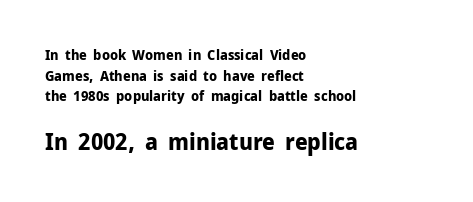
{"italic": "no", "bold": "yes", "underline": "no", "align": "left", "line_spacing": "normal", "line_spacing_ratio": 1.48, "letter_spacing": "normal", "letter_spacing_em": 0.0, "larger_block": "second", "size_ratio": 1.64, "glyph_px": 23}
